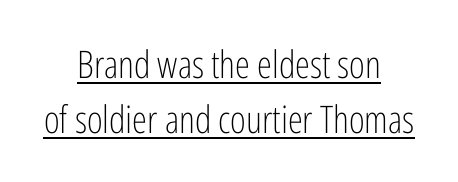
The image shows 38 px light, condensed sans-serif type, upright; set centered, normal line spacing (1.44x), normal letter spacing, underlined; low stroke contrast and a medium x-height.
